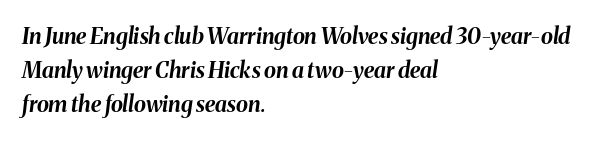
The image shows 22 px bold type, italic (leaning right); set left-aligned, normal line spacing (1.55x), normal letter spacing, not underlined.
